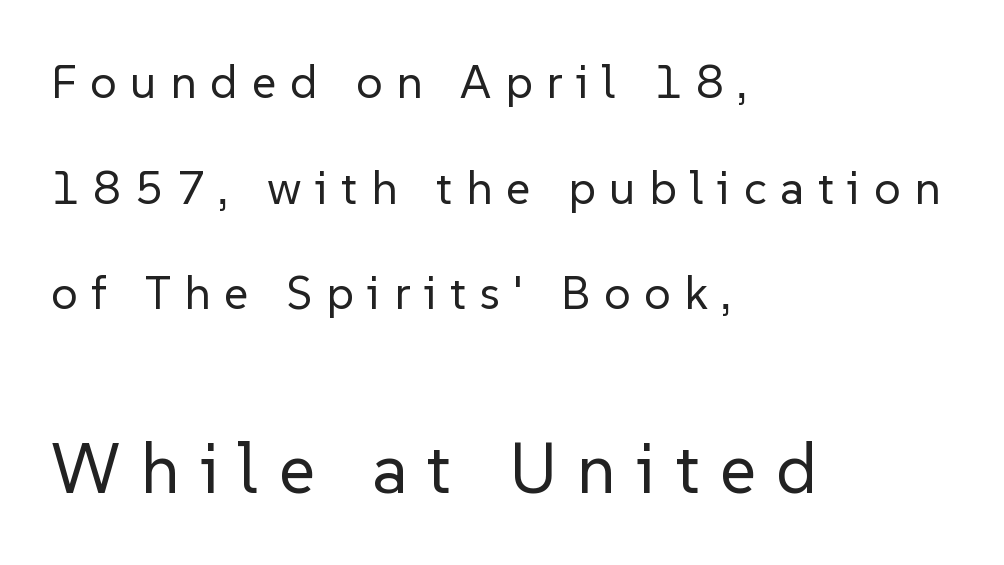
The image shows 70 px regular-weight sans-serif type, upright; set left-aligned, loose line spacing (2.25x), unusually wide letter spacing (+0.29 em), not underlined; the second (bottom) block is 1.49x larger; low stroke contrast and a medium x-height.
